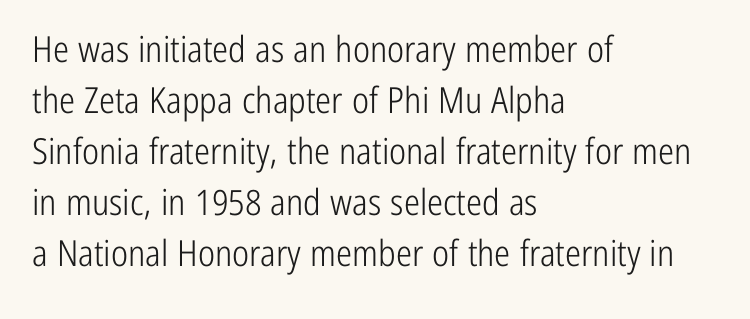
The specimen reads as upright at a glance. Is the stroke heavy? The answer is a plain regular-or-lighter. This block has exactly the height ordinary leading produces. Every row of glyphs begins at an identical x-position on the left. Do the characters align in a grid? No, the font is proportional. You could call the tracking neutral — neither tight nor loose.
